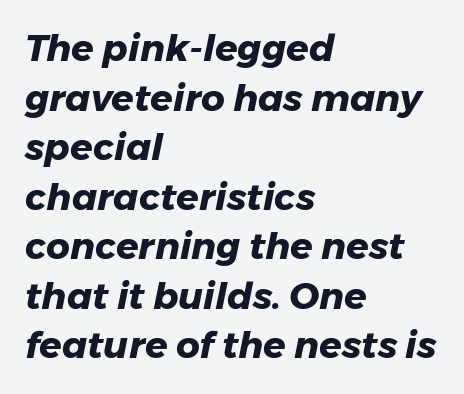
The image shows 37 px heavy type, italic (leaning right); set left-aligned, normal line spacing (1.34x), normal letter spacing, not underlined; low stroke contrast and a medium x-height.
